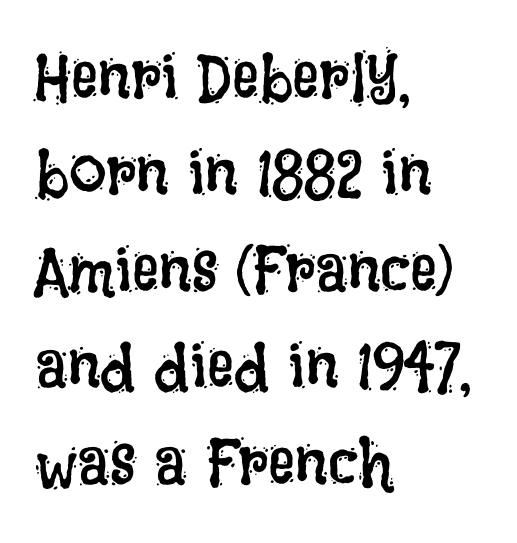
Q: Is the text bold? A: No.
Q: Is the text italic (slanted)? A: No, it is upright.
Q: Is the text underlined? A: No.
Q: How is the paragraph aligned? A: Left-aligned.
Q: Is the spacing between letters normal or unusually wide? A: Normal.
Q: Is the spacing between lines tight, normal or loose? A: Normal.
Q: Width (condensed, normal, or wide)? A: Condensed.
Q: Stroke contrast? A: Low.
Q: x-height? A: Large.
Q: Monospaced? A: No.
